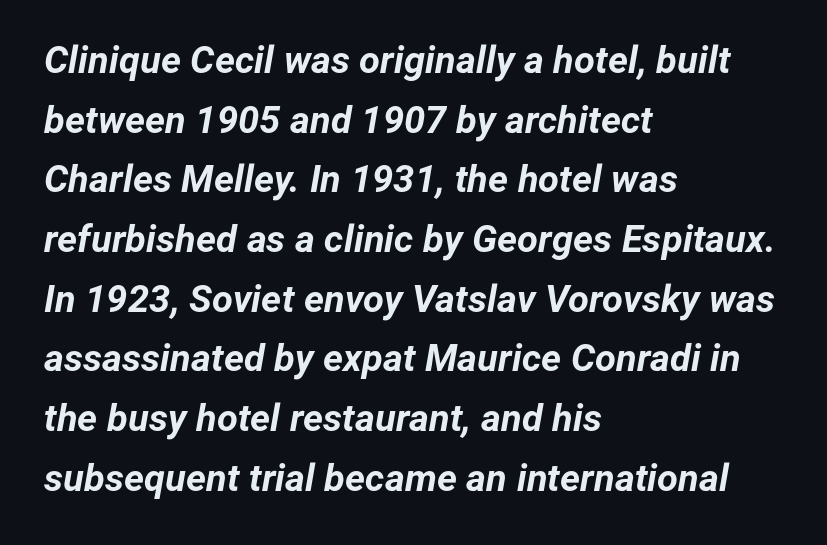
{"italic": "yes", "lean": "right", "slant_degrees": 12, "bold": "yes", "weight": "bold", "width": "normal", "stroke_contrast": "low", "x_height": "medium", "monospaced": "no", "underline": "no", "align": "left", "line_spacing": "normal", "line_spacing_ratio": 1.57, "letter_spacing": "normal", "letter_spacing_em": 0.0, "glyph_px": 38}
